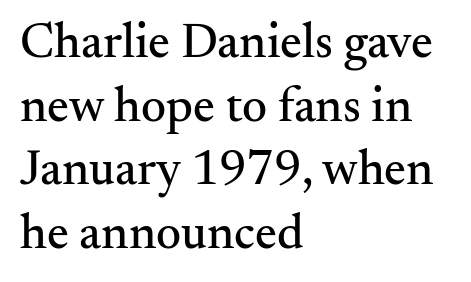
{"serif": "yes", "italic": "no", "width": "normal", "stroke_contrast": "medium", "x_height": "small", "monospaced": "no", "underline": "no", "align": "left", "line_spacing": "normal", "line_spacing_ratio": 1.3, "letter_spacing": "normal", "letter_spacing_em": 0.0, "glyph_px": 49}
